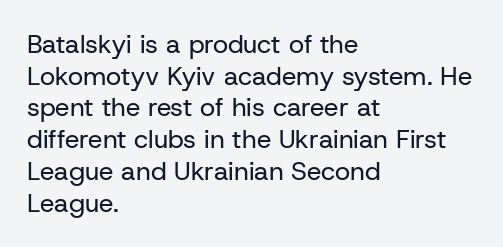
The image shows 26 px text type, upright; set left-aligned, line spacing 1.22x, normal letter spacing, not underlined.
